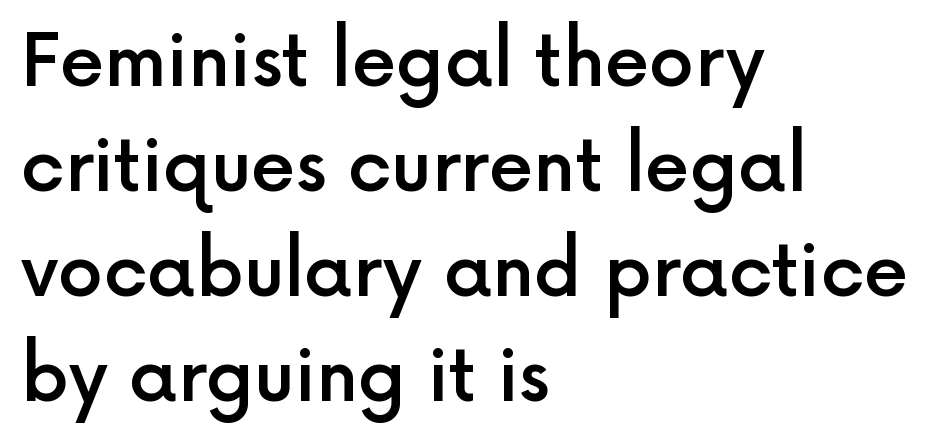
Evenly set lines give the paragraph a standard silhouette. Every character sits straight up, as roman type does. This is moderately heavy type, rendered in semibold. The letterforms sit shoulder to shoulder at normal distance. The letters advance in unequal steps, a hallmark of proportional type. These lines are set flush left with a ragged right edge.
